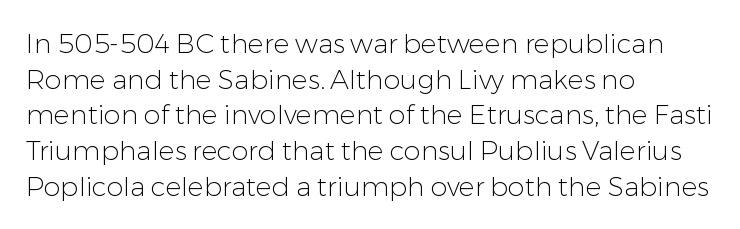
Q: Is the text bold? A: No.
Q: Is the text italic (slanted)? A: No, it is upright.
Q: Is the text underlined? A: No.
Q: How is the paragraph aligned? A: Left-aligned.
Q: Is the spacing between letters normal or unusually wide? A: Normal.
Q: Is the spacing between lines tight, normal or loose? A: Normal.
